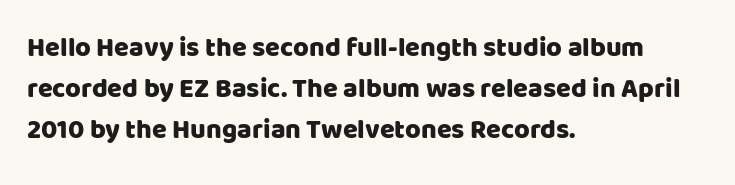
{"italic": "no", "underline": "no", "align": "left", "line_spacing": "normal", "line_spacing_ratio": 1.52, "letter_spacing": "normal", "letter_spacing_em": 0.0, "glyph_px": 27}
